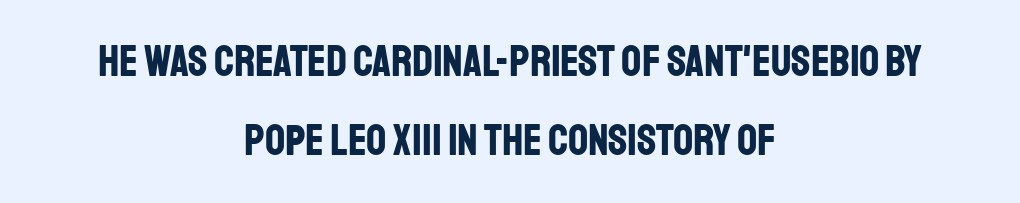
Does the type have serifs? No, each stem ends abruptly. Its strokes are broad and dark, the hallmark of bold type. A typesetter would call this proportional, since set widths differ per character. Words float on clear page, feet unadorned. Default kerning and tracking; the words read as compact shapes.
